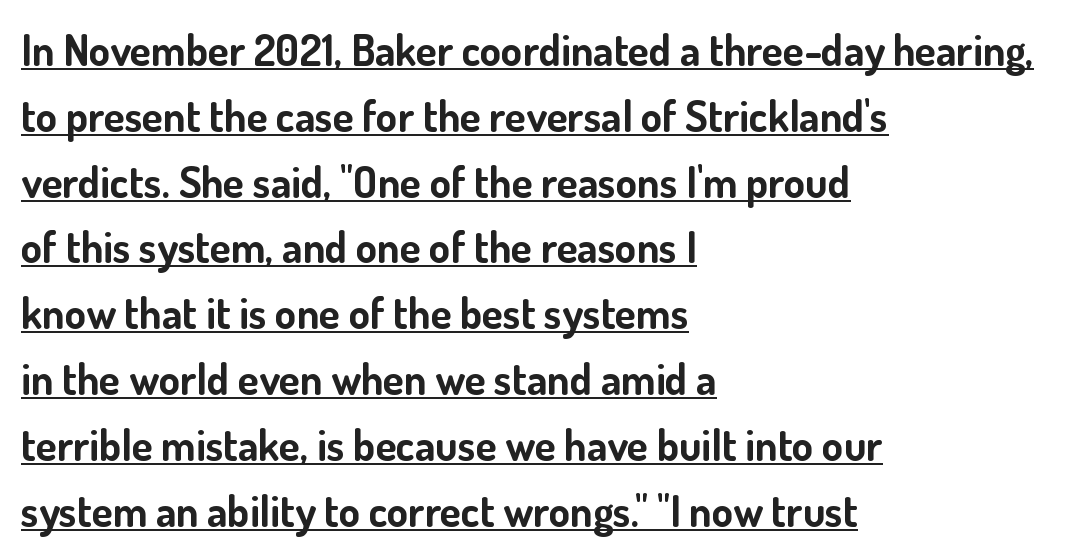
{"serif": "no", "italic": "no", "bold": "yes", "weight": "bold", "width": "normal", "stroke_contrast": "low", "x_height": "small", "monospaced": "no", "underline": "yes", "align": "left", "line_spacing": "normal", "line_spacing_ratio": 1.53, "letter_spacing": "normal", "letter_spacing_em": 0.0, "glyph_px": 43}
